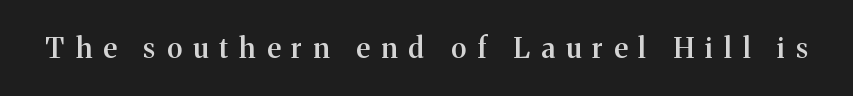
The face used here is a semibold: visibly heavier than regular, lighter than bold. To sum up the face: it has serifs. The face used here is proportionally spaced, like ordinary book or web type. Lines of text with bare space underneath. Every character sits straight up, as roman type does.
